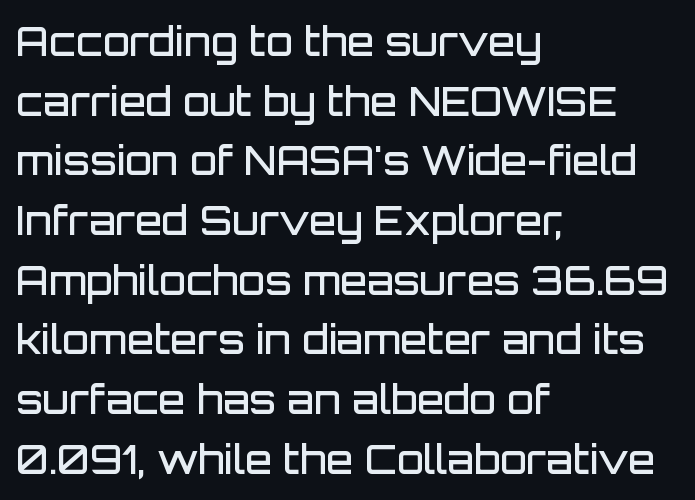
Vertical spacing — default. Tall strokes in this sample are plumb rather than angled. Standard letterfit; no display-style spreading of the glyphs. Layout note: lines flush left. Look at the stroke-to-counter ratio: somewhat heavy, a semibold. Descenders are the only things crossing below the line.
